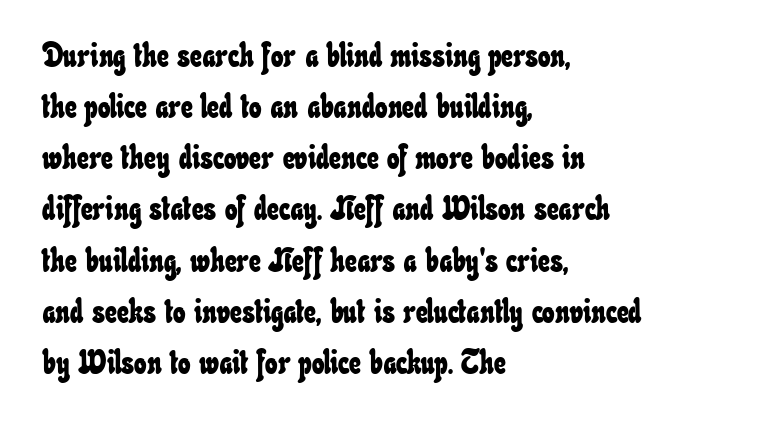
{"width": "condensed", "stroke_contrast": "low", "x_height": "small", "monospaced": "no", "underline": "no", "align": "left", "line_spacing": "normal", "line_spacing_ratio": 1.55, "letter_spacing": "normal", "letter_spacing_em": 0.0, "glyph_px": 33}
